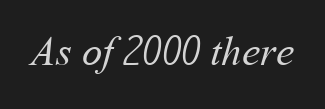
Q: Is the text bold? A: No.
Q: Is the text underlined? A: No.
Q: Is the spacing between letters normal or unusually wide? A: Normal.
Q: Width (condensed, normal, or wide)? A: Normal.
Q: Stroke contrast? A: Medium.
Q: x-height? A: Medium.
Q: Monospaced? A: No.
